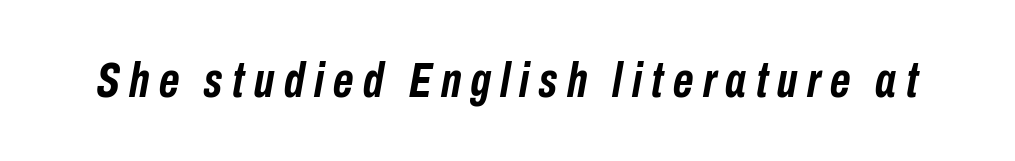
The face used here is proportionally spaced, like ordinary book or web type. The glyphs look as if they've been sheared to an angle. Emphasis by weight is at full strength: bold. Bare-footed words on every line.
